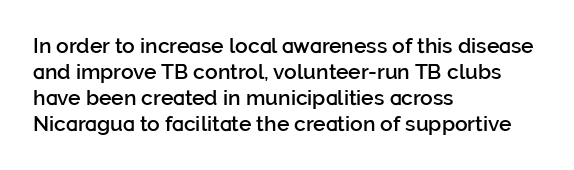
Set as a demibold, roughly 600 on the weight scale. Letter spacing: default. Where is the straight margin? On the left. Designer's note — italics off, roman on. Descenders are the only things crossing below the line.
